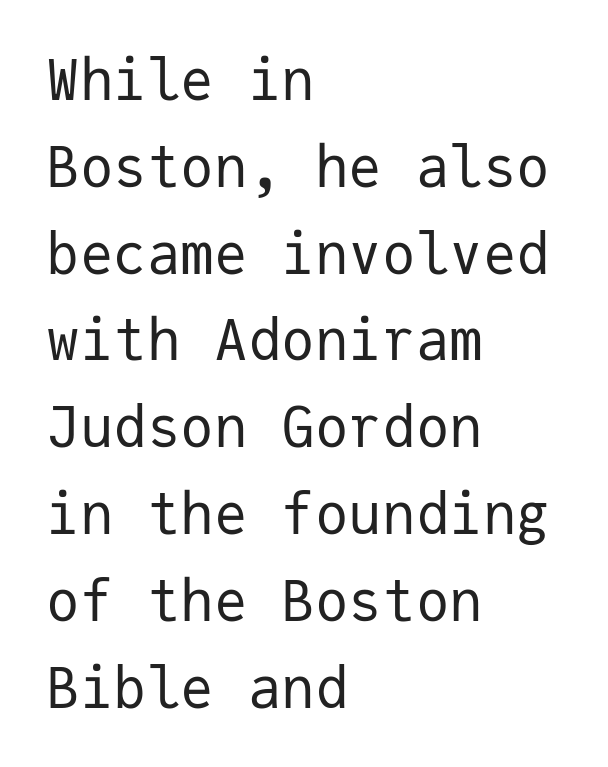
Q: Is the text bold? A: No.
Q: Is the text italic (slanted)? A: No, it is upright.
Q: Is the typeface a serif or a sans-serif typeface? A: Sans-serif.
Q: Is the text underlined? A: No.
Q: How is the paragraph aligned? A: Left-aligned.
Q: Is the spacing between letters normal or unusually wide? A: Normal.
Q: Is the spacing between lines tight, normal or loose? A: Normal.
Q: Width (condensed, normal, or wide)? A: Normal.
Q: Stroke contrast? A: Low.
Q: x-height? A: Medium.
Q: Monospaced? A: Yes.
